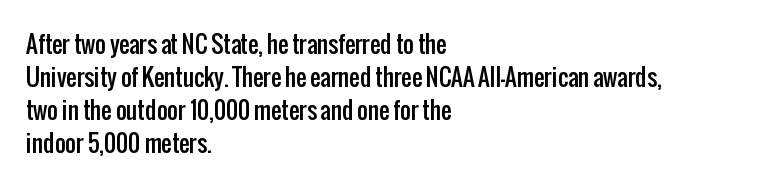
The image shows 23 px text type, upright; set left-aligned, normal line spacing (1.44x), normal letter spacing, not underlined.
